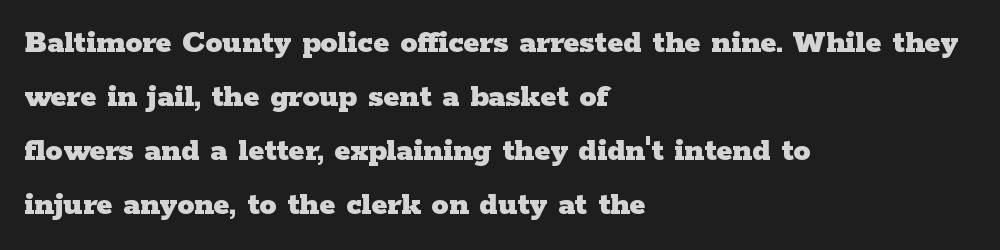
Q: Is the text bold? A: Yes.
Q: Is the text italic (slanted)? A: No, it is upright.
Q: Is the typeface a serif or a sans-serif typeface? A: Serif.
Q: Is the text underlined? A: No.
Q: How is the paragraph aligned? A: Left-aligned.
Q: Is the spacing between letters normal or unusually wide? A: Normal.
Q: Is the spacing between lines tight, normal or loose? A: Normal.
Q: Width (condensed, normal, or wide)? A: Wide.
Q: Stroke contrast? A: Low.
Q: x-height? A: Medium.
Q: Monospaced? A: No.
